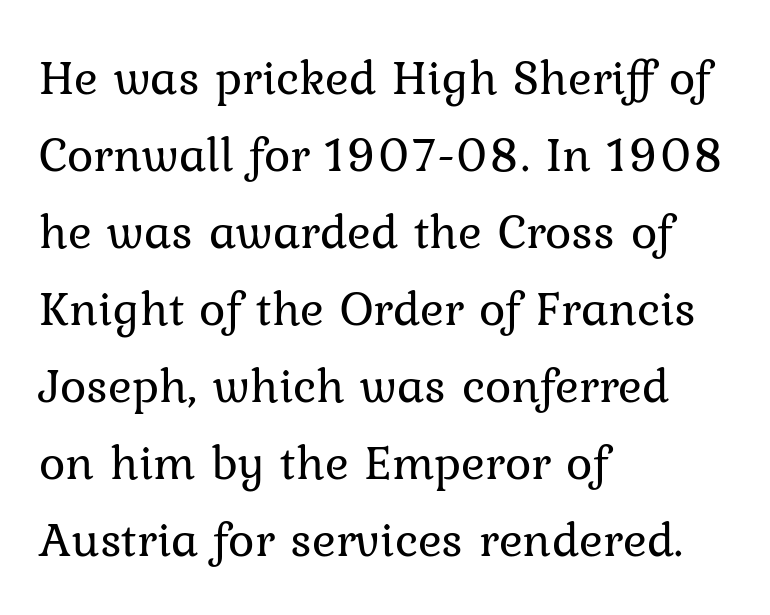
{"serif": "yes", "italic": "no", "bold": "no", "weight": "regular", "width": "normal", "stroke_contrast": "low", "x_height": "medium", "monospaced": "no", "underline": "no", "align": "left", "line_spacing": "normal", "line_spacing_ratio": 1.54, "letter_spacing": "normal", "letter_spacing_em": 0.0, "glyph_px": 50}
